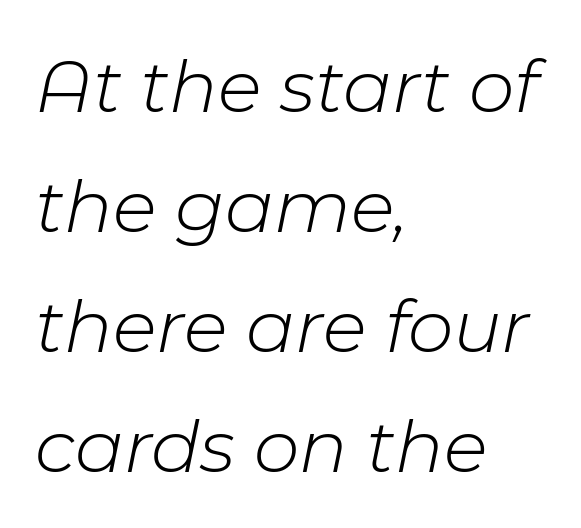
The image shows 79 px light type, italic (leaning right); set left-aligned, normal line spacing (1.52x), normal letter spacing, not underlined; low stroke contrast and a medium x-height.
